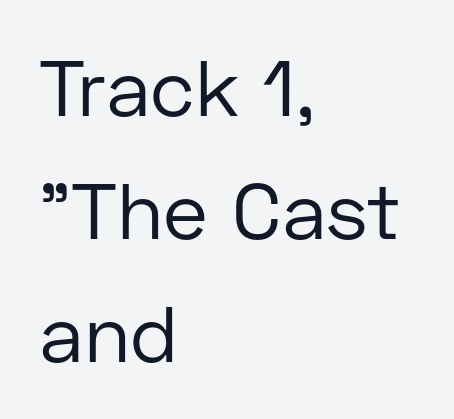
Q: Is the text bold? A: No.
Q: Is the text italic (slanted)? A: No, it is upright.
Q: Is the typeface a serif or a sans-serif typeface? A: Sans-serif.
Q: Is the text underlined? A: No.
Q: How is the paragraph aligned? A: Left-aligned.
Q: Is the spacing between letters normal or unusually wide? A: Normal.
Q: Is the spacing between lines tight, normal or loose? A: Normal.
Q: Width (condensed, normal, or wide)? A: Normal.
Q: Stroke contrast? A: Low.
Q: x-height? A: Medium.
Q: Monospaced? A: No.
